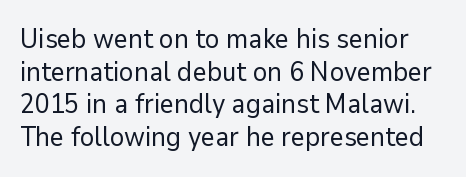
{"italic": "no", "bold": "no", "underline": "no", "line_spacing_ratio": 1.21, "letter_spacing": "normal", "letter_spacing_em": 0.0, "glyph_px": 27}
